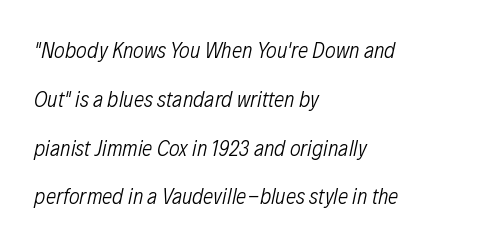
{"italic": "yes", "lean": "right", "slant_degrees": 12, "bold": "no", "underline": "no", "align": "left", "line_spacing": "loose", "line_spacing_ratio": 2.12, "letter_spacing": "normal", "letter_spacing_em": 0.0, "glyph_px": 23}
